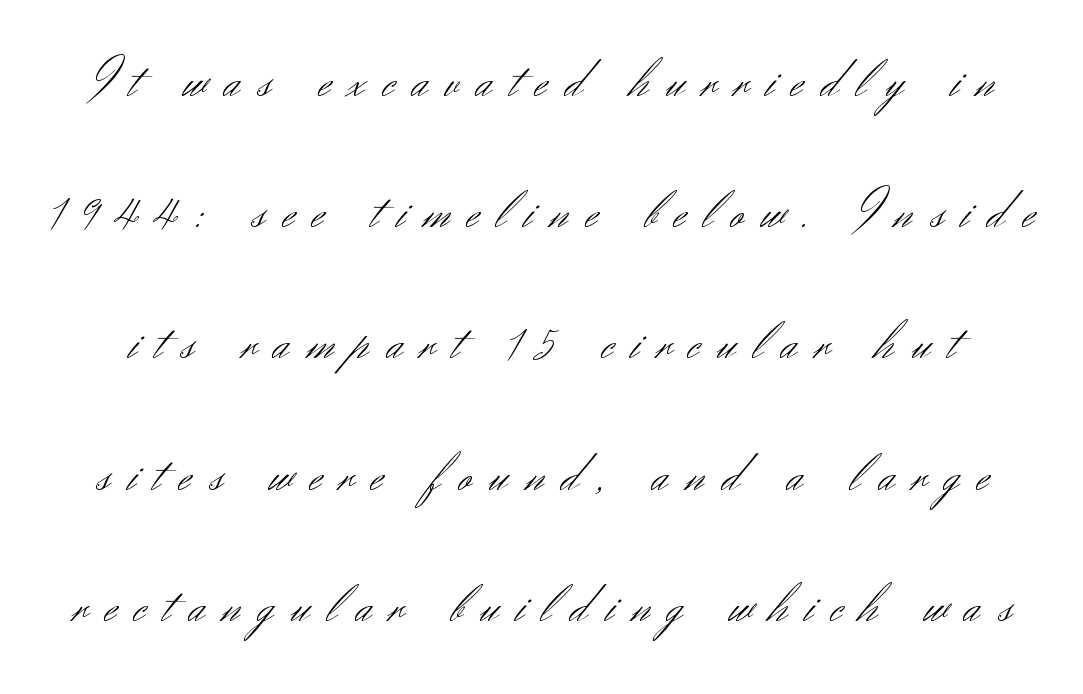
The image shows 54 px light sans-serif type; set loose line spacing (2.43x), unusually wide letter spacing (+0.33 em), not underlined; medium stroke contrast and a small x-height.
